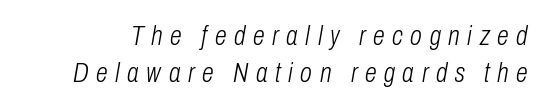
No heavy texture on the line: the type isn't bold. The vertical gap from one line to the next is medium. Clear beneath every line of the passage. In terms of posture, this sample is oblique. The line texture is sparse and dotted thanks to wide tracking.
